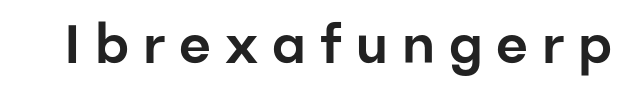
The image shows 54 px sans-serif type, upright; set unusually wide letter spacing (+0.26 em), not underlined; low stroke contrast and a medium x-height.
